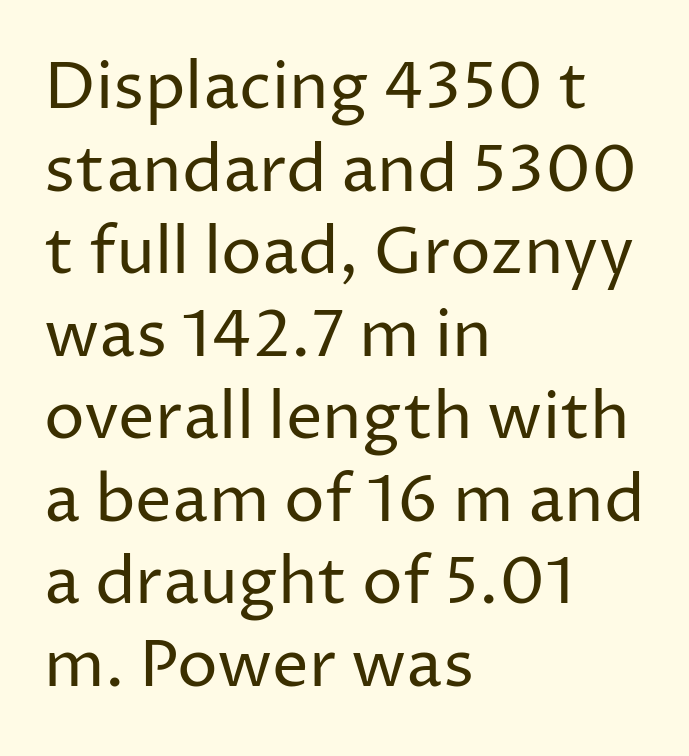
Words appear dense and cohesive because spacing is normal. The compositor pushed each line to the left boundary. Varying glyph widths throughout — classic text-font behaviour. Nobody drew a line under any word here. The face used here is a sans, in the tradition of grotesques and geometrics. The font sits on the lighter half of the weight spectrum, regular included.
